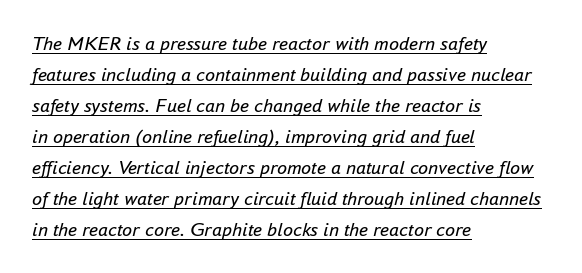
The tracking reads as untouched default to a designer's eye. These characters rest on top of a visible drawn line. Regular leading. Alignment: flush left. Slant detected: the letters are inclined. A quiet, ordinary-to-light weight characterises the typeface.
